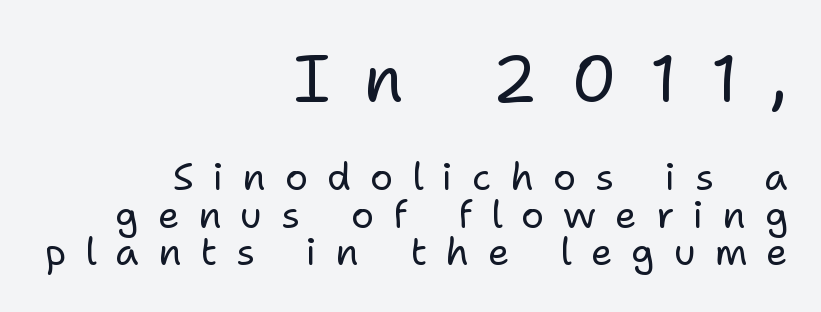
Q: Is the text bold? A: No.
Q: Is the text italic (slanted)? A: No, it is upright.
Q: Is the typeface a serif or a sans-serif typeface? A: Sans-serif.
Q: Is the text underlined? A: No.
Q: How is the paragraph aligned? A: Right-aligned.
Q: Is the spacing between letters normal or unusually wide? A: Unusually wide.
Q: Is the spacing between lines tight, normal or loose? A: Tight.
Q: Which block of text is set in a larger size, the first (top) or the second (bottom)? A: The first (top) one.
Q: Width (condensed, normal, or wide)? A: Normal.
Q: Stroke contrast? A: Low.
Q: x-height? A: Medium.
Q: Monospaced? A: No.
